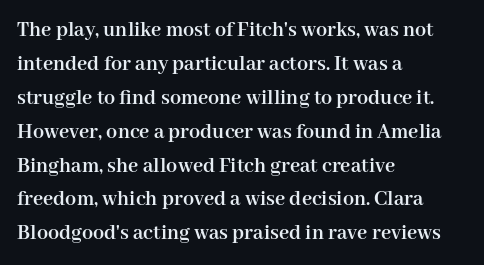
Q: Is the text bold? A: Yes.
Q: Is the text italic (slanted)? A: No, it is upright.
Q: Is the text underlined? A: No.
Q: How is the paragraph aligned? A: Left-aligned.
Q: Is the spacing between letters normal or unusually wide? A: Normal.
Q: Is the spacing between lines tight, normal or loose? A: Normal.
